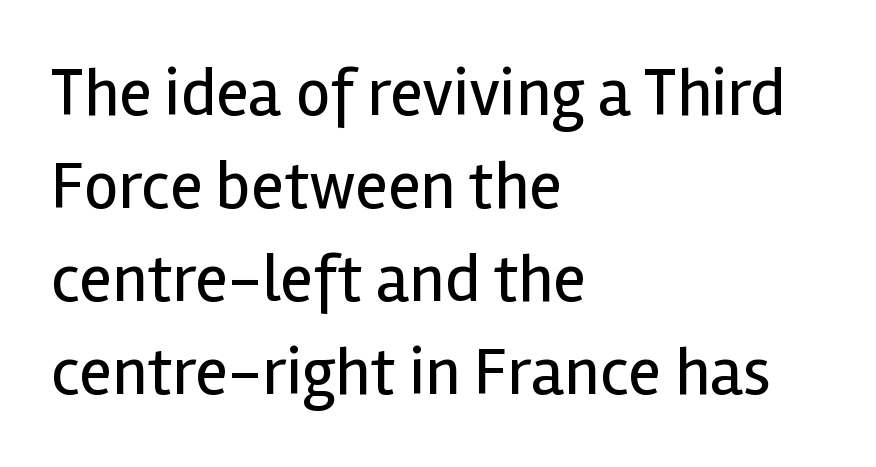
Q: Is the text bold? A: No.
Q: Is the text italic (slanted)? A: No, it is upright.
Q: Is the typeface a serif or a sans-serif typeface? A: Sans-serif.
Q: Is the text underlined? A: No.
Q: How is the paragraph aligned? A: Left-aligned.
Q: Is the spacing between letters normal or unusually wide? A: Normal.
Q: Is the spacing between lines tight, normal or loose? A: Normal.
Q: Width (condensed, normal, or wide)? A: Normal.
Q: x-height? A: Medium.
Q: Monospaced? A: No.
